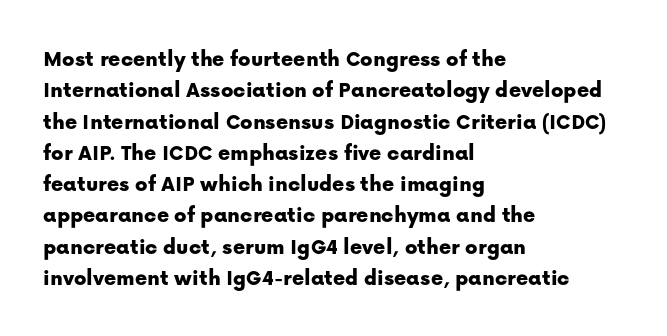
{"italic": "no", "underline": "no", "align": "left", "line_spacing": "normal", "line_spacing_ratio": 1.36, "letter_spacing": "normal", "letter_spacing_em": 0.0, "glyph_px": 23}
